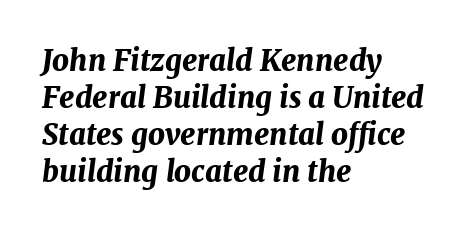
Q: Is the text bold? A: Yes.
Q: Is the text italic (slanted)? A: Yes, it leans right by about 7 degrees.
Q: Is the text underlined? A: No.
Q: How is the paragraph aligned? A: Left-aligned.
Q: Is the spacing between letters normal or unusually wide? A: Normal.
Q: Is the spacing between lines tight, normal or loose? A: Normal.
Q: Width (condensed, normal, or wide)? A: Normal.
Q: Stroke contrast? A: Medium.
Q: x-height? A: Medium.
Q: Monospaced? A: No.
